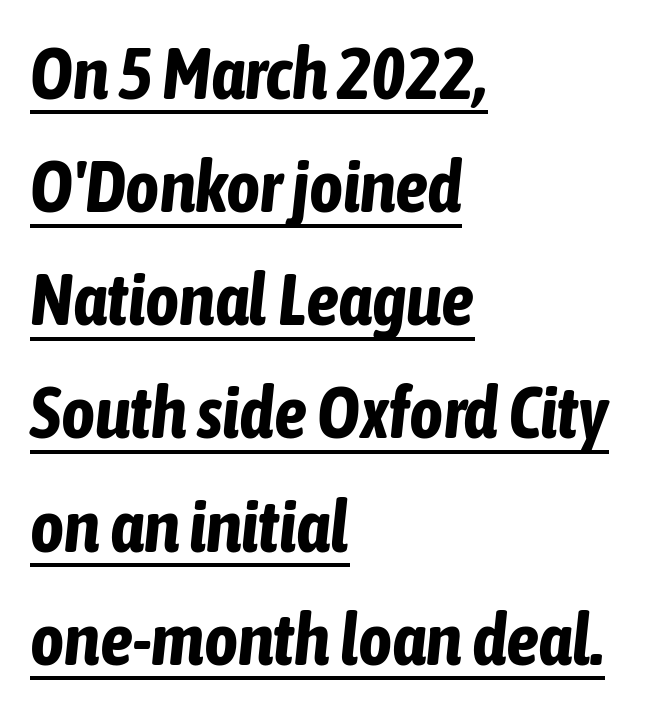
Q: Is the text bold? A: Yes.
Q: Is the text italic (slanted)? A: Yes, it leans right by about 6 degrees.
Q: Is the text underlined? A: Yes.
Q: How is the paragraph aligned? A: Left-aligned.
Q: Is the spacing between letters normal or unusually wide? A: Normal.
Q: Is the spacing between lines tight, normal or loose? A: Normal.
Q: Width (condensed, normal, or wide)? A: Condensed.
Q: Stroke contrast? A: Low.
Q: x-height? A: Medium.
Q: Monospaced? A: No.
